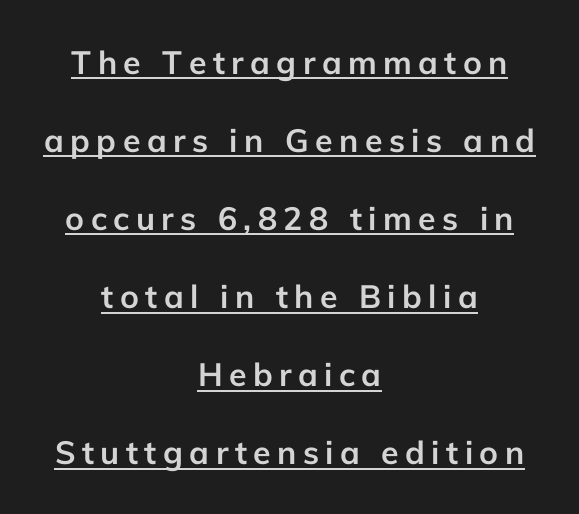
Visually the block forms a symmetrical silhouette, jagged on both flanks. The type family on display is of the sans-serif kind. The lines are spread far apart with generous leading. These lines are rendered in a variable-pitch font. The letters are bold, with thick, heavy strokes. The letters stand upright; this is a roman face.
